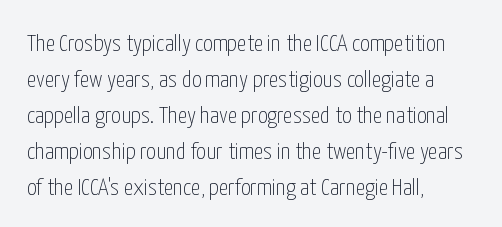
Q: Is the text bold? A: No.
Q: Is the text italic (slanted)? A: No, it is upright.
Q: Is the text underlined? A: No.
Q: How is the paragraph aligned? A: Left-aligned.
Q: Is the spacing between letters normal or unusually wide? A: Normal.
Q: Is the spacing between lines tight, normal or loose? A: Normal.
